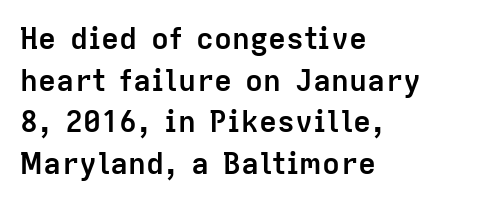
Q: Is the text bold? A: Yes.
Q: Is the text italic (slanted)? A: No, it is upright.
Q: Is the typeface a serif or a sans-serif typeface? A: Sans-serif.
Q: Is the text underlined? A: No.
Q: How is the paragraph aligned? A: Left-aligned.
Q: Is the spacing between letters normal or unusually wide? A: Normal.
Q: Is the spacing between lines tight, normal or loose? A: Normal.
Q: Width (condensed, normal, or wide)? A: Normal.
Q: Stroke contrast? A: Low.
Q: x-height? A: Medium.
Q: Monospaced? A: No.
